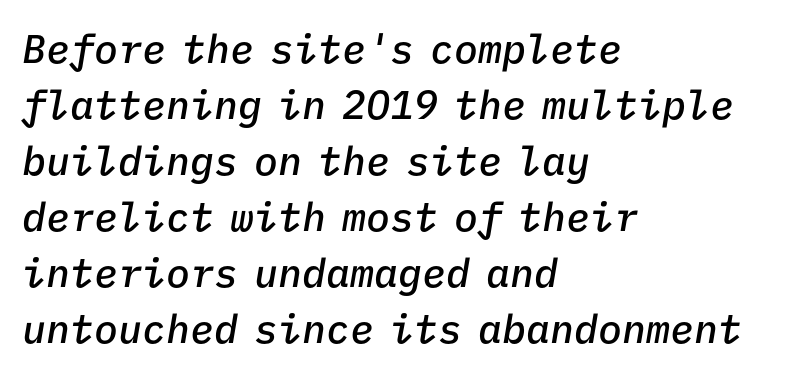
{"italic": "yes", "lean": "right", "slant_degrees": 9, "bold": "semi", "weight": "semibold", "width": "normal", "stroke_contrast": "low", "x_height": "medium", "monospaced": "yes", "underline": "no", "align": "left", "line_spacing": "normal", "line_spacing_ratio": 1.4, "letter_spacing": "normal", "letter_spacing_em": 0.0, "glyph_px": 40}
